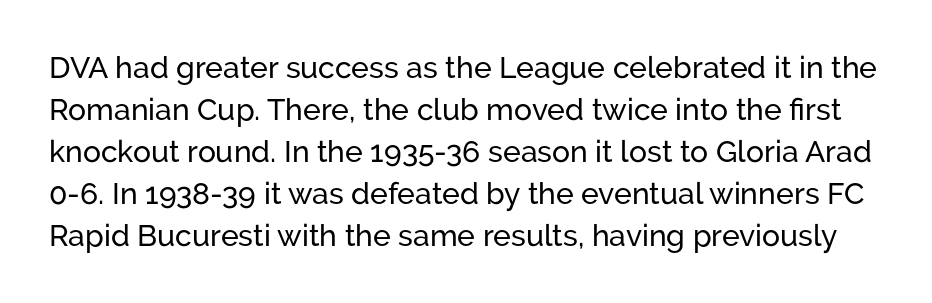
The typography opts for an upright posture over an oblique one. How would I describe the line gaps? Plain and ordinary. Type without underlining. You could not count columns in this text — the font is proportionally spaced. A typesetter would label this face a sans. Caption: standard tracking, unaltered.
